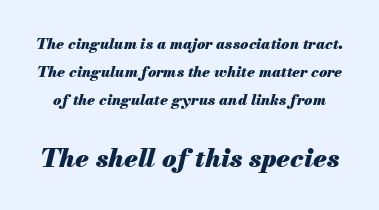
Q: Is the text bold? A: Yes.
Q: Is the text italic (slanted)? A: Yes, it leans right by about 13 degrees.
Q: Is the text underlined? A: No.
Q: Is the spacing between letters normal or unusually wide? A: Normal.
Q: Which block of text is set in a larger size, the first (top) or the second (bottom)? A: The second (bottom) one.
